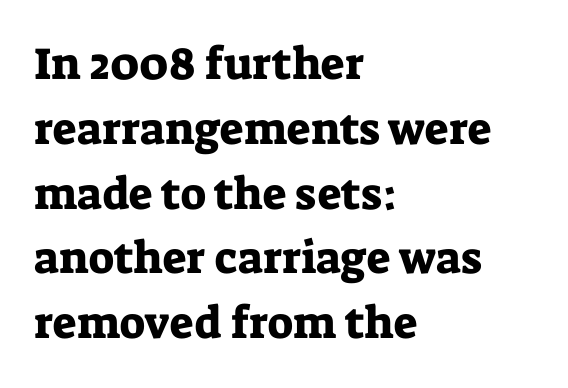
{"serif": "yes", "italic": "no", "width": "normal", "stroke_contrast": "low", "x_height": "medium", "monospaced": "no", "underline": "no", "align": "left", "line_spacing": "normal", "line_spacing_ratio": 1.44, "letter_spacing": "normal", "letter_spacing_em": 0.0, "glyph_px": 45}
